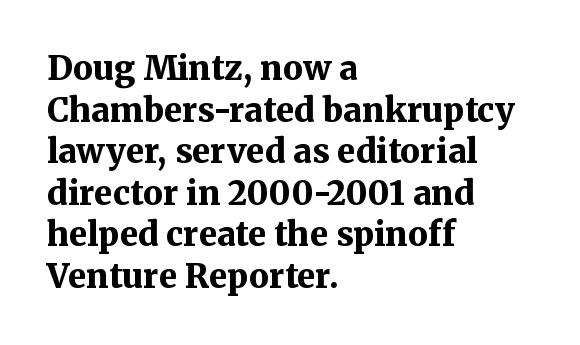
{"serif": "yes", "italic": "no", "bold": "yes", "weight": "bold", "width": "normal", "stroke_contrast": "medium", "x_height": "medium", "monospaced": "no", "underline": "no", "align": "left", "line_spacing": "normal", "line_spacing_ratio": 1.26, "letter_spacing": "normal", "letter_spacing_em": 0.0, "glyph_px": 33}
